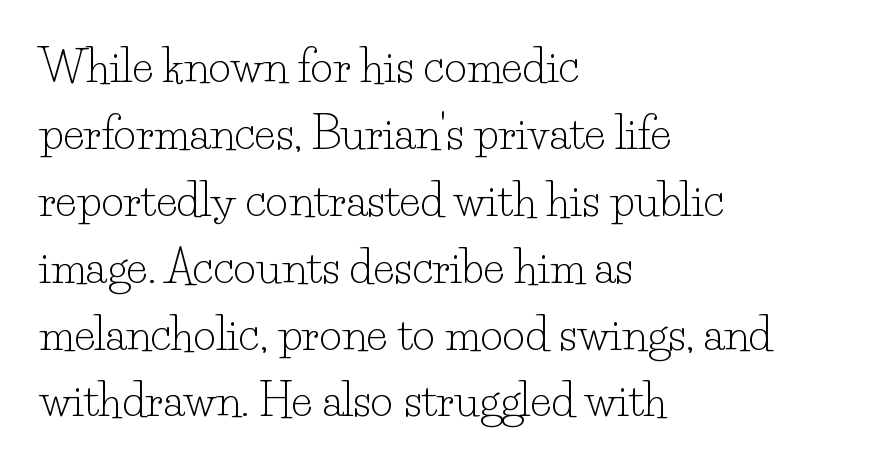
{"serif": "yes", "italic": "no", "bold": "no", "weight": "light", "width": "normal", "stroke_contrast": "low", "x_height": "small", "monospaced": "no", "underline": "no", "align": "left", "line_spacing": "normal", "line_spacing_ratio": 1.52, "letter_spacing": "normal", "letter_spacing_em": 0.0, "glyph_px": 44}
